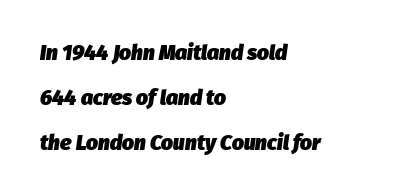
Q: Is the text bold? A: Yes.
Q: Is the text italic (slanted)? A: Yes, it leans right by about 8 degrees.
Q: Is the text underlined? A: No.
Q: How is the paragraph aligned? A: Left-aligned.
Q: Is the spacing between letters normal or unusually wide? A: Normal.
Q: Is the spacing between lines tight, normal or loose? A: Loose.
